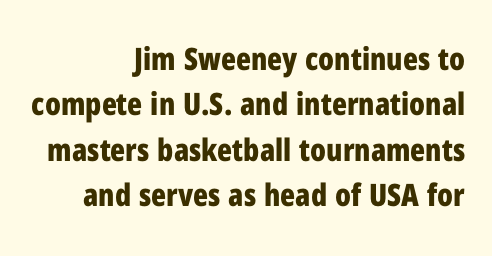
Vertical spacing — default. Between one letter and the next there's only the usual sliver of space. Check the space under the baseline: it is left empty. Do the letters lean? They stand straight.
